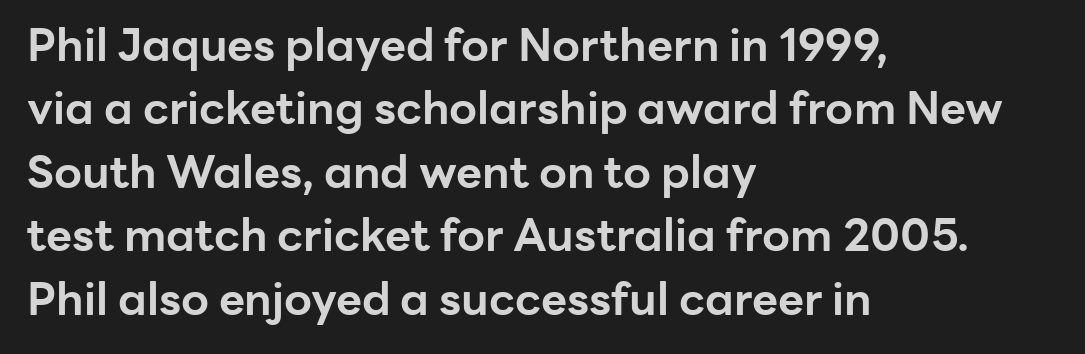
The image shows 45 px bold sans-serif type, upright; set left-aligned, normal line spacing (1.41x), normal letter spacing, not underlined; low stroke contrast and a medium x-height.
